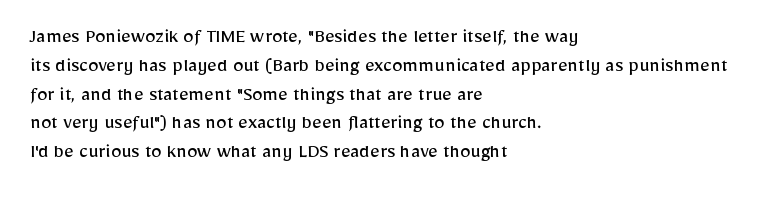
The image shows 21 px text type, upright; set left-aligned, normal line spacing (1.37x), normal letter spacing, not underlined.
